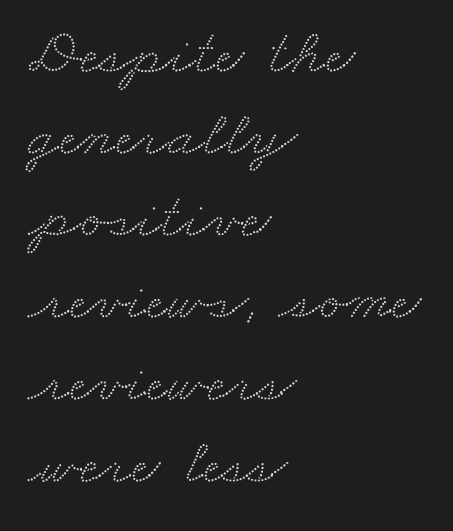
Whoever set this chose a conventional vertical rhythm. The typesetter chose a ragged-right arrangement here. The tracking reads as untouched default to a designer's eye. The passage shown is not underscored anywhere. Looks like regular typesetting: each glyph gets only the width it needs. This rendering employs a face with finishing strokes, i.e., a serif.
